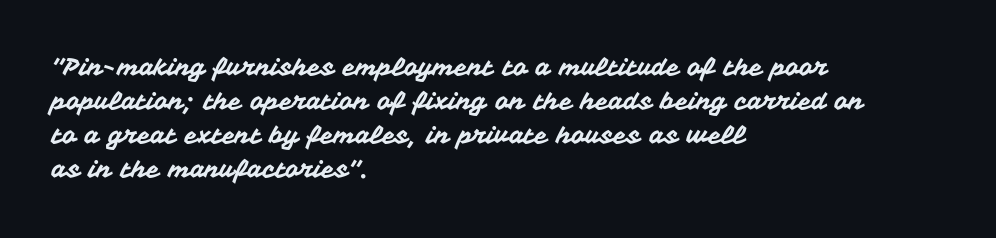
Q: Is the text italic (slanted)? A: Yes.
Q: Is the text underlined? A: No.
Q: How is the paragraph aligned? A: Left-aligned.
Q: Is the spacing between letters normal or unusually wide? A: Normal.
Q: Is the spacing between lines tight, normal or loose? A: Normal.
